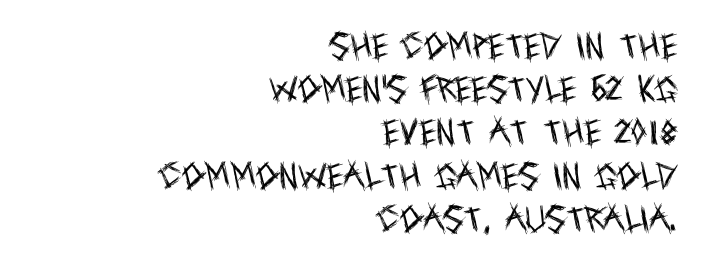
Q: Is the text bold? A: No.
Q: Is the text italic (slanted)? A: No, it is upright.
Q: Is the typeface a serif or a sans-serif typeface? A: Sans-serif.
Q: Is the text underlined? A: No.
Q: How is the paragraph aligned? A: Right-aligned.
Q: Is the spacing between letters normal or unusually wide? A: Normal.
Q: Is the spacing between lines tight, normal or loose? A: Normal.
Q: Width (condensed, normal, or wide)? A: Condensed.
Q: x-height? A: Large.
Q: Monospaced? A: No.
